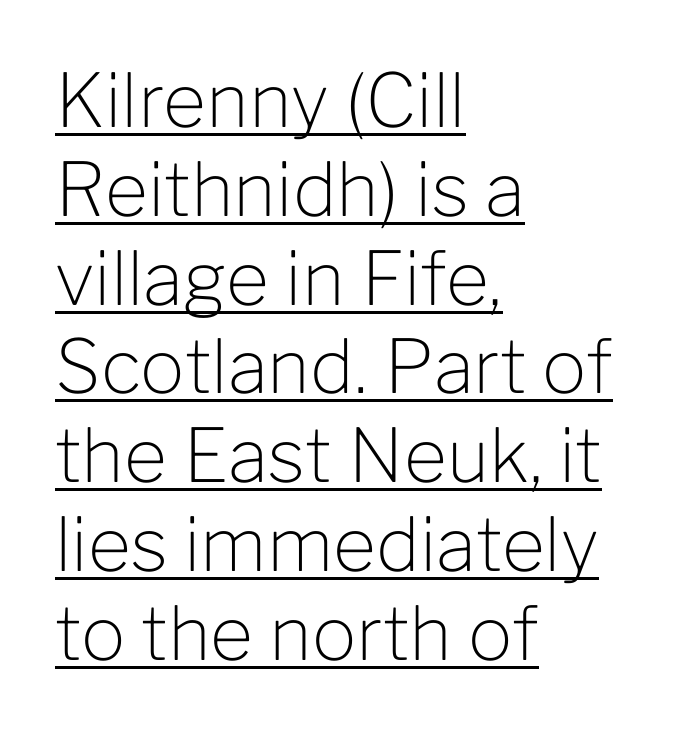
Q: Is the text bold? A: No.
Q: Is the text italic (slanted)? A: No, it is upright.
Q: Is the typeface a serif or a sans-serif typeface? A: Sans-serif.
Q: Is the text underlined? A: Yes.
Q: How is the paragraph aligned? A: Left-aligned.
Q: Is the spacing between letters normal or unusually wide? A: Normal.
Q: Width (condensed, normal, or wide)? A: Normal.
Q: Stroke contrast? A: Low.
Q: x-height? A: Medium.
Q: Monospaced? A: No.
